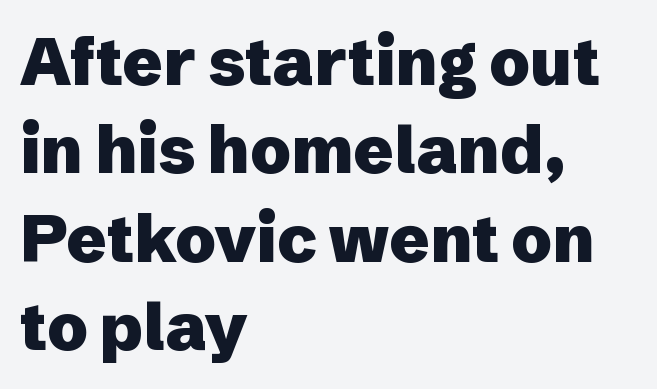
The image shows 66 px heavy sans-serif type, upright; set left-aligned, normal line spacing (1.34x), normal letter spacing, not underlined; low stroke contrast and a medium x-height.
